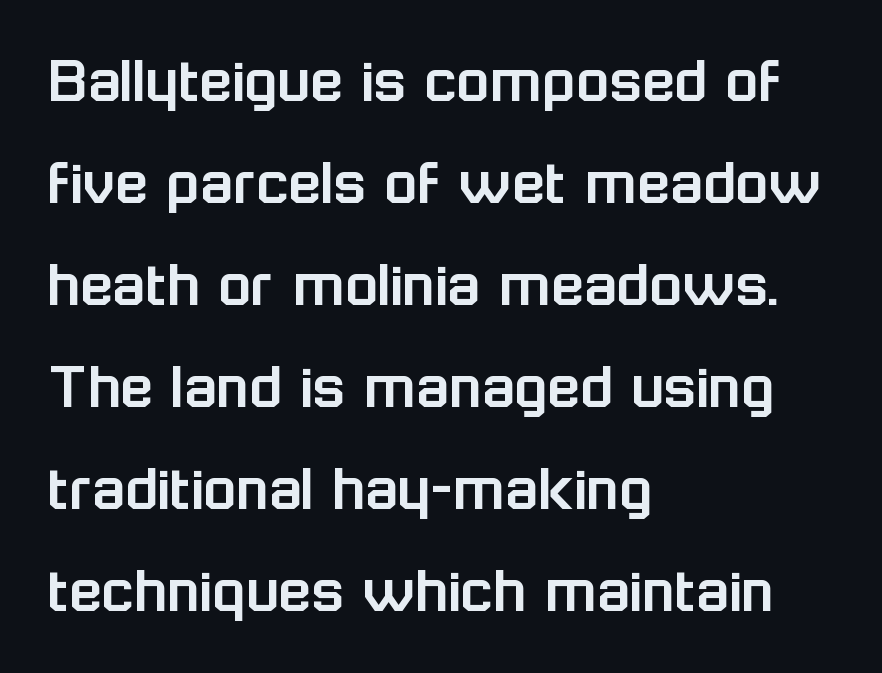
Regarding serifs, this sample does without them. A typesetter would call this leading conventional body-copy spacing. Typeset ragged right — the left edge is the straight one. Rule under the text: the space is simply empty.
